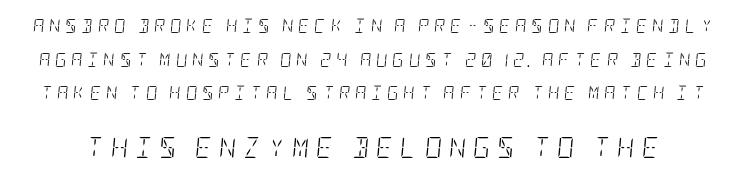
{"italic": "yes", "lean": "right", "slant_degrees": 5, "bold": "no", "underline": "no", "line_spacing": "loose", "line_spacing_ratio": 2.4, "letter_spacing": "wide", "letter_spacing_em": 0.34, "larger_block": "second", "size_ratio": 1.5, "glyph_px": 21}
